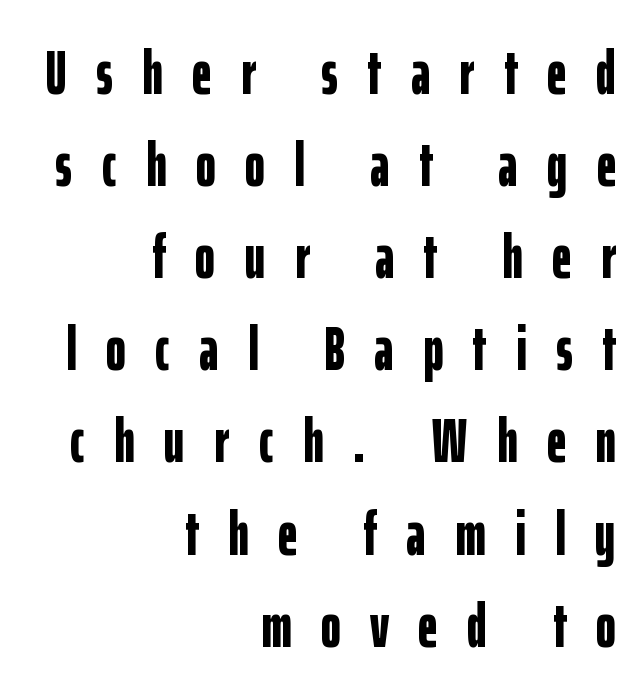
The image shows 61 px bold, condensed sans-serif type, upright; set right-aligned, normal line spacing (1.51x), unusually wide letter spacing (+0.48 em), not underlined; low stroke contrast and a medium x-height.
